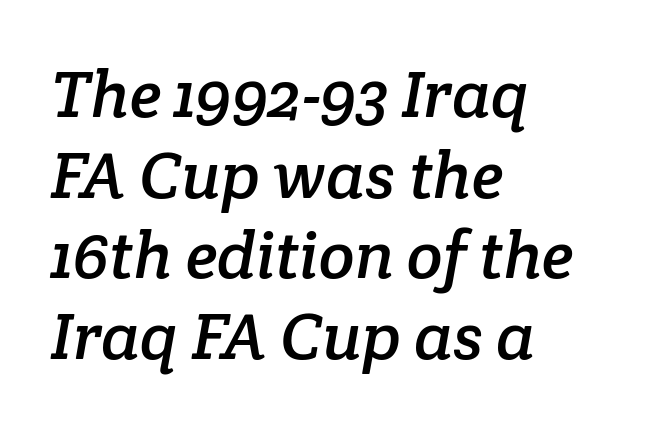
Q: Is the typeface a serif or a sans-serif typeface? A: Serif.
Q: Is the text underlined? A: No.
Q: How is the paragraph aligned? A: Left-aligned.
Q: Is the spacing between letters normal or unusually wide? A: Normal.
Q: Width (condensed, normal, or wide)? A: Normal.
Q: Stroke contrast? A: Low.
Q: x-height? A: Medium.
Q: Monospaced? A: No.
